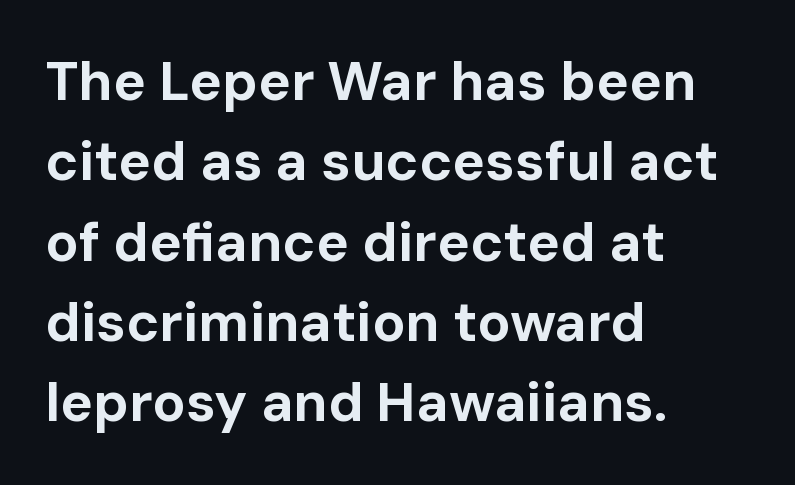
Q: Is the text bold? A: Yes.
Q: Is the text italic (slanted)? A: No, it is upright.
Q: Is the typeface a serif or a sans-serif typeface? A: Sans-serif.
Q: Is the text underlined? A: No.
Q: How is the paragraph aligned? A: Left-aligned.
Q: Is the spacing between letters normal or unusually wide? A: Normal.
Q: Is the spacing between lines tight, normal or loose? A: Normal.
Q: Width (condensed, normal, or wide)? A: Normal.
Q: Stroke contrast? A: Low.
Q: x-height? A: Medium.
Q: Monospaced? A: No.
